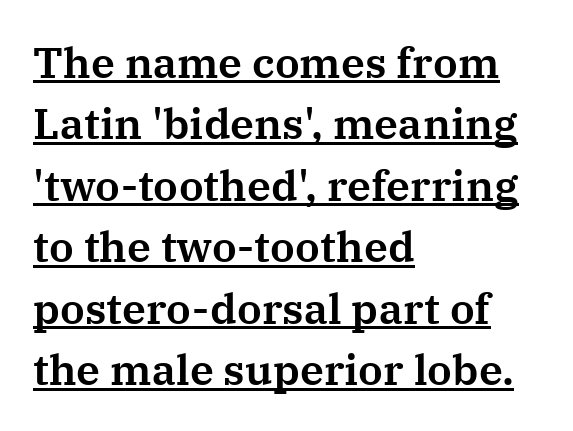
{"serif": "yes", "italic": "no", "width": "normal", "stroke_contrast": "medium", "x_height": "medium", "monospaced": "no", "underline": "yes", "align": "left", "line_spacing": "normal", "line_spacing_ratio": 1.43, "letter_spacing": "normal", "letter_spacing_em": 0.0, "glyph_px": 43}
